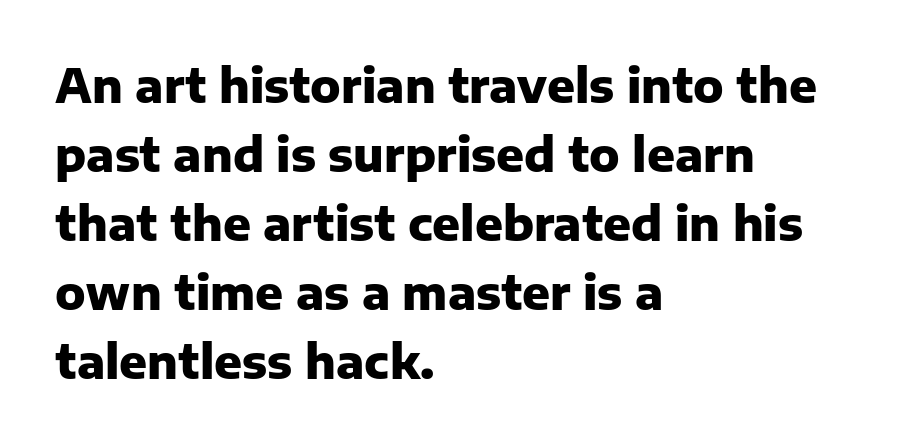
Q: Is the text bold? A: Yes.
Q: Is the text italic (slanted)? A: No, it is upright.
Q: Is the typeface a serif or a sans-serif typeface? A: Sans-serif.
Q: Is the text underlined? A: No.
Q: How is the paragraph aligned? A: Left-aligned.
Q: Is the spacing between letters normal or unusually wide? A: Normal.
Q: Is the spacing between lines tight, normal or loose? A: Normal.
Q: Width (condensed, normal, or wide)? A: Normal.
Q: Stroke contrast? A: Low.
Q: x-height? A: Medium.
Q: Monospaced? A: No.
